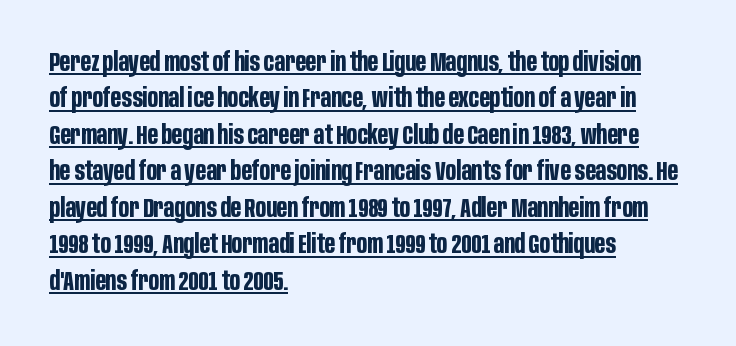
The rendering keeps characters at their native spacing. The letters stand straight up with perfectly vertical stems. Decoration check: the copy is underlined. The vertical gap from one line to the next is medium.
